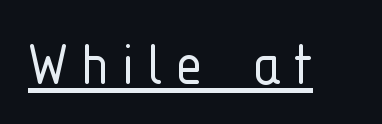
Ink coverage per letter is moderate at most. Italic? Not at all — the glyphs are vertical. Character widths vary here, with narrow letters taking less room than wide ones. Quick note: underline on. The font family rendered here belongs to the sans-serif group.
